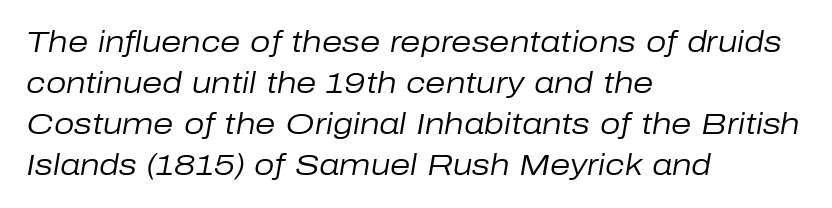
Q: Is the text bold? A: No.
Q: Is the text italic (slanted)? A: Yes, it leans right by about 10 degrees.
Q: Is the text underlined? A: No.
Q: How is the paragraph aligned? A: Left-aligned.
Q: Is the spacing between letters normal or unusually wide? A: Normal.
Q: Is the spacing between lines tight, normal or loose? A: Normal.
Q: Width (condensed, normal, or wide)? A: Normal.
Q: Stroke contrast? A: Low.
Q: x-height? A: Medium.
Q: Monospaced? A: No.
